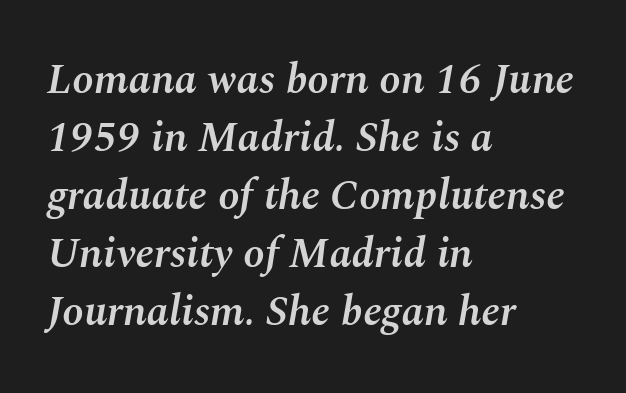
{"italic": "yes", "lean": "right", "slant_degrees": 10, "bold": "semi", "weight": "semibold", "width": "normal", "stroke_contrast": "medium", "x_height": "medium", "monospaced": "no", "underline": "no", "align": "left", "line_spacing": "normal", "line_spacing_ratio": 1.35, "letter_spacing": "normal", "letter_spacing_em": 0.0, "glyph_px": 43}
